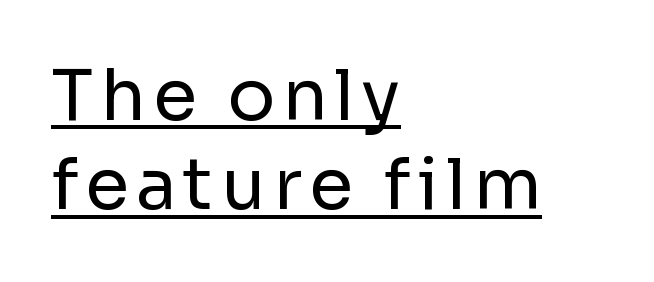
Q: Is the text bold? A: No.
Q: Is the text italic (slanted)? A: No, it is upright.
Q: Is the typeface a serif or a sans-serif typeface? A: Sans-serif.
Q: Is the text underlined? A: Yes.
Q: How is the paragraph aligned? A: Left-aligned.
Q: Is the spacing between lines tight, normal or loose? A: Normal.
Q: Width (condensed, normal, or wide)? A: Normal.
Q: Stroke contrast? A: Low.
Q: x-height? A: Medium.
Q: Monospaced? A: No.
